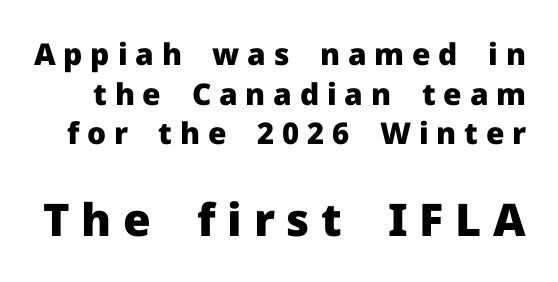
Compared with typical paragraphs, the rows here are spaced about the same. Beneath every word, the page is bare. Is the lower block the larger one? Yes — the lower block carries the bigger type. These lines have a slow, spaced-out rhythm from letter to letter. Bold? Absolutely — the strokes are thick and heavy.
